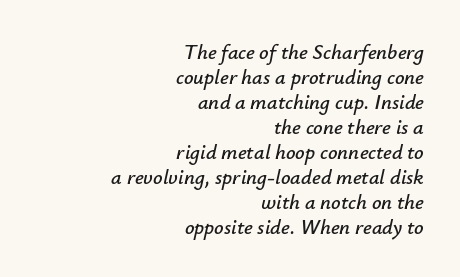
Q: Is the text italic (slanted)? A: Yes, it leans right by about 12 degrees.
Q: Is the text underlined? A: No.
Q: How is the paragraph aligned? A: Right-aligned.
Q: Is the spacing between letters normal or unusually wide? A: Normal.
